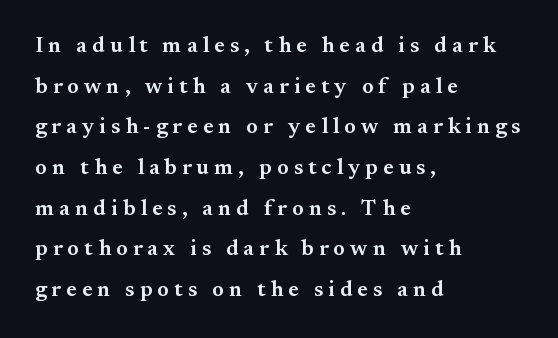
Characters follow at a spacing far wider than the type designer built in. The rendering uses a semibold face; strokes are thickened but not to full bold. The ragged edge is on the right, which tells us the setting is flush left. The baseline area is clear. You can tell it's not italic because the verticals are truly vertical.
